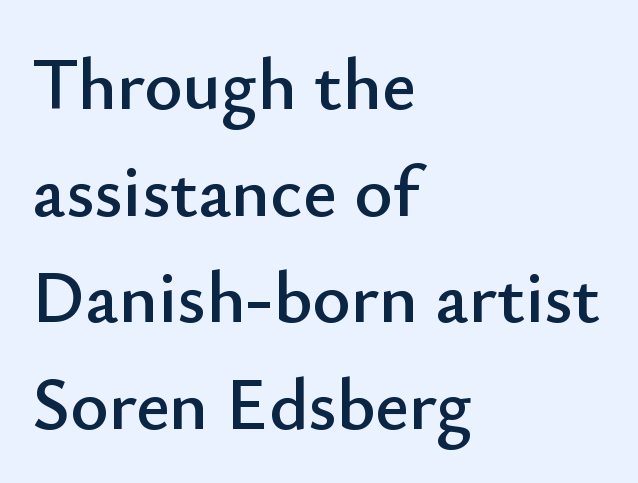
Nothing unusual about the tracking: characters are spaced as the font intends. One-word summary of the alignment: left. You could not count columns in this text — the font is proportionally spaced. Type without underlining. Posture: straight, roman, zero tilt.
